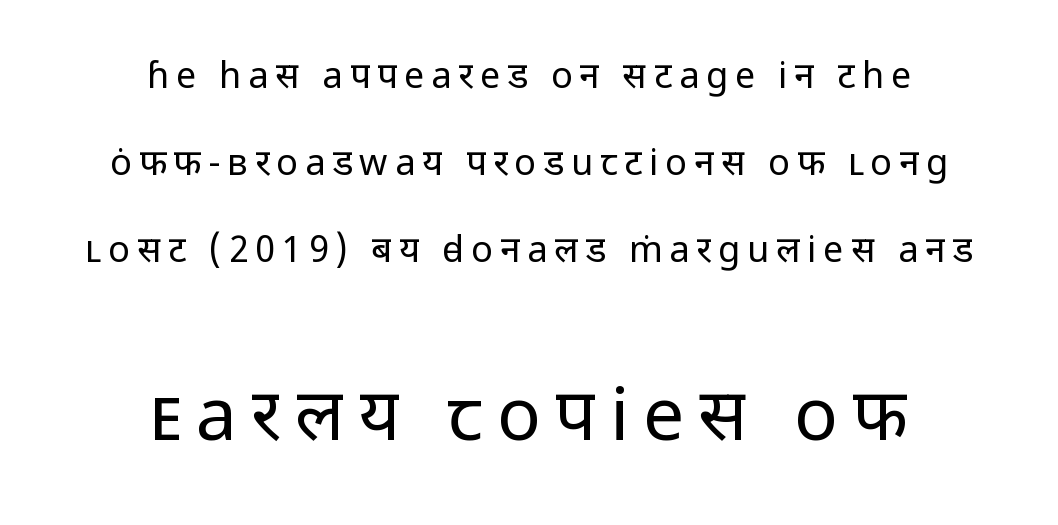
Vertical spacing — loose. Is this a fixed-width face? No — the glyphs have proportional, varying widths. The face used here appears at its bigger size in the lower chunk. A quiet, ordinary-to-light weight characterises the typeface. Posture: straight, roman, zero tilt. The string is rendered with underlining switched off.
